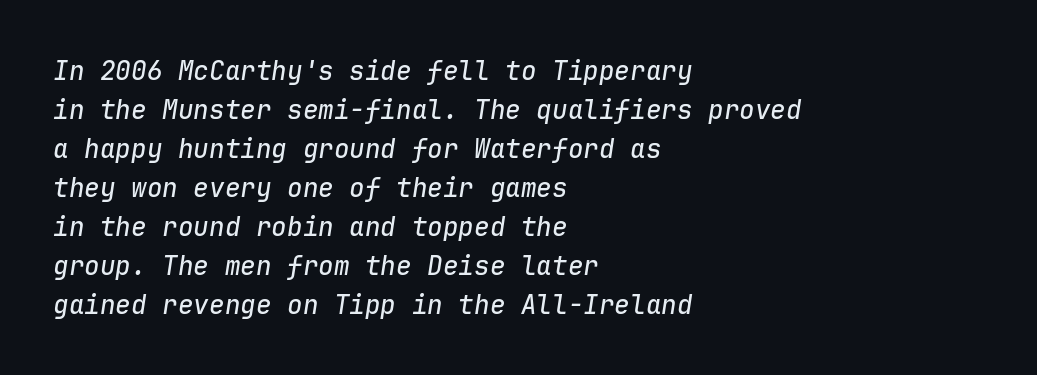
Just letters on the line, the space beneath them empty. Students, observe: this is what conventionally led text looks like. These lines stack with their left ends in a neat column. These lines keep a tight, regular rhythm from letter to letter. Looking at the ascenders, they clearly lean.
